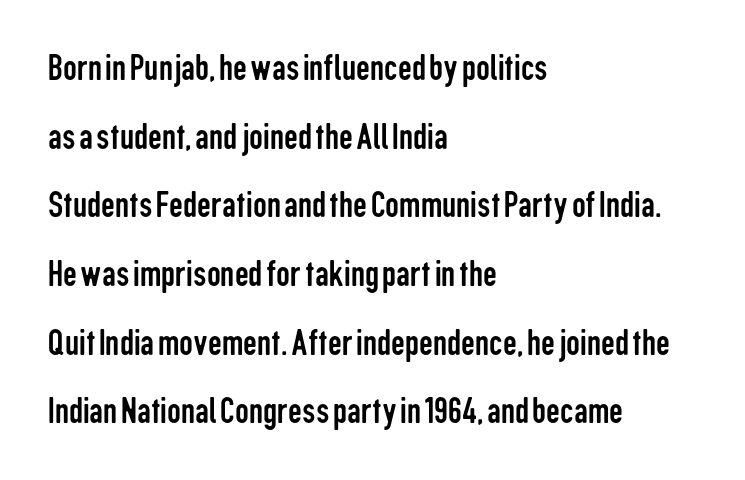
Q: Is the text bold? A: No.
Q: Is the text italic (slanted)? A: No, it is upright.
Q: Is the typeface a serif or a sans-serif typeface? A: Sans-serif.
Q: Is the text underlined? A: No.
Q: How is the paragraph aligned? A: Left-aligned.
Q: Is the spacing between letters normal or unusually wide? A: Normal.
Q: Width (condensed, normal, or wide)? A: Condensed.
Q: Stroke contrast? A: Low.
Q: x-height? A: Medium.
Q: Monospaced? A: No.
